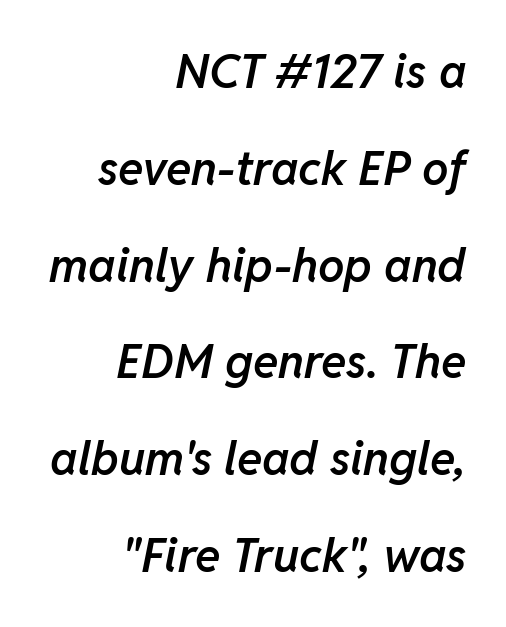
Here the glyphs are tracked normally, forming tight word shapes. Would a proofreader flag this as italicized? Yes. The face used here is proportionally spaced, like ordinary book or web type. Horizontal bands of white between lines are thick stripes. Notice how the passage keeps a crisp vertical edge on the right only.
